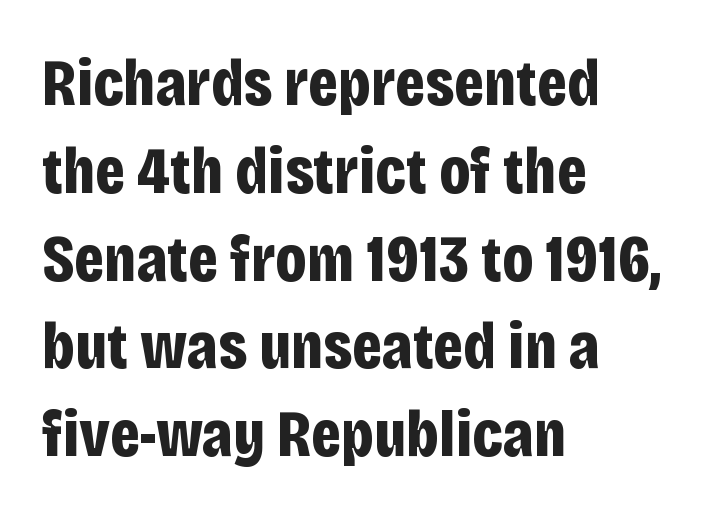
The image shows 67 px bold, condensed sans-serif type, upright; set left-aligned, normal line spacing (1.31x), normal letter spacing, not underlined; low stroke contrast and a large x-height.
